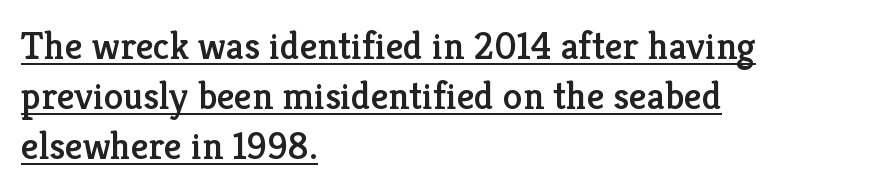
The typesetter has applied underlining to the passage shown. This sample uses an upright cut, with every glyph sitting square on the baseline. Reading down the column, the eye jumps a familiar distance to each next line. Here the designer chose a conventional face with non-uniform glyph widths. Serif or sans? Serif — the stroke terminals have little feet.
